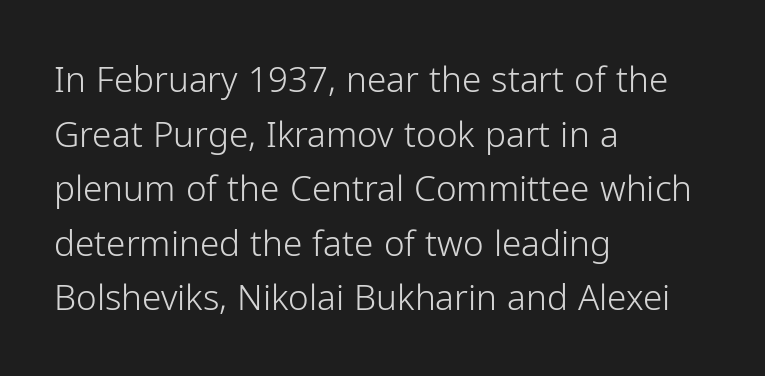
The image shows 35 px light sans-serif type, upright; set left-aligned, normal line spacing (1.56x), normal letter spacing, not underlined; low stroke contrast and a medium x-height.
